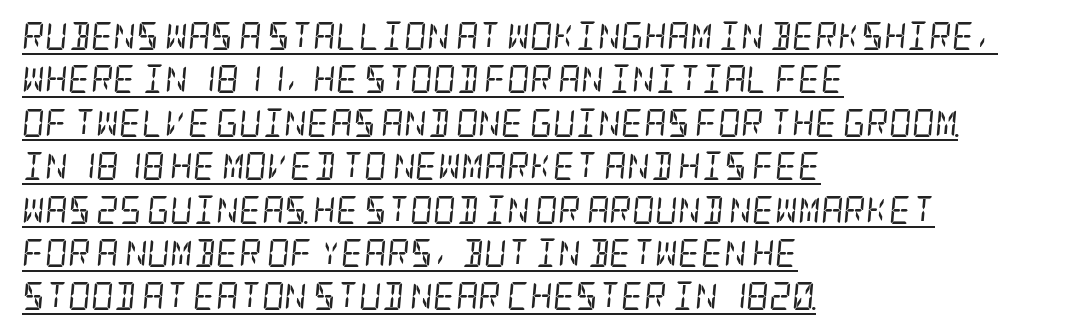
Q: Is the text bold? A: No.
Q: Is the text italic (slanted)? A: Yes, it leans right by about 5 degrees.
Q: Is the typeface a serif or a sans-serif typeface? A: Serif.
Q: Is the text underlined? A: Yes.
Q: How is the paragraph aligned? A: Left-aligned.
Q: Is the spacing between letters normal or unusually wide? A: Normal.
Q: Is the spacing between lines tight, normal or loose? A: Normal.
Q: Width (condensed, normal, or wide)? A: Condensed.
Q: Stroke contrast? A: Low.
Q: x-height? A: Large.
